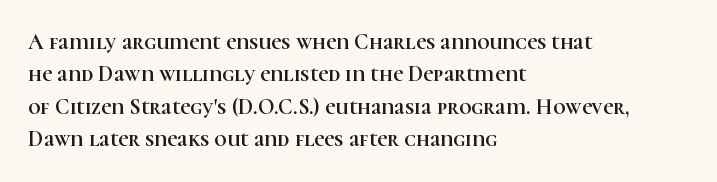
Q: Is the text italic (slanted)? A: No, it is upright.
Q: Is the text underlined? A: No.
Q: How is the paragraph aligned? A: Left-aligned.
Q: Is the spacing between letters normal or unusually wide? A: Normal.
Q: Is the spacing between lines tight, normal or loose? A: Normal.
